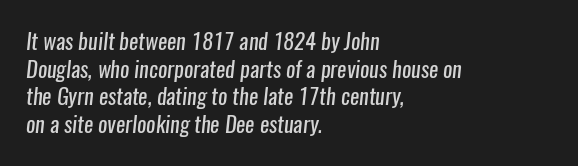
The image shows 22 px text type; set left-aligned, normal line spacing (1.26x), normal letter spacing, not underlined.
